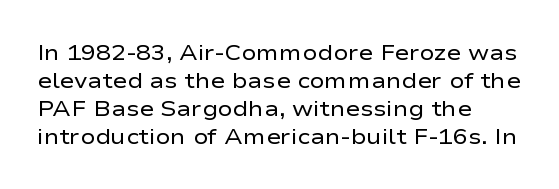
The image shows 22 px text type, upright; set left-aligned, normal line spacing (1.27x), normal letter spacing, not underlined.
